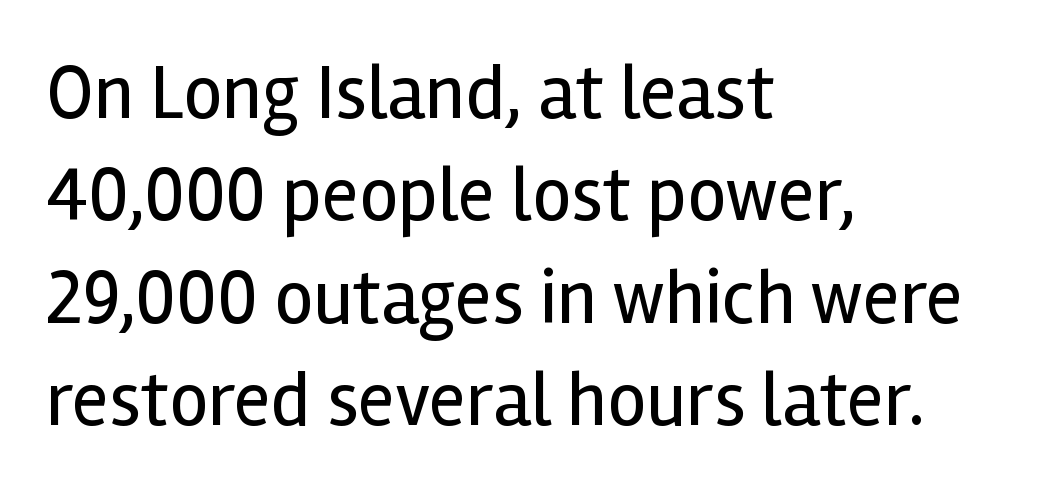
Q: Is the text bold? A: No.
Q: Is the text italic (slanted)? A: No, it is upright.
Q: Is the typeface a serif or a sans-serif typeface? A: Sans-serif.
Q: Is the text underlined? A: No.
Q: How is the paragraph aligned? A: Left-aligned.
Q: Is the spacing between letters normal or unusually wide? A: Normal.
Q: Is the spacing between lines tight, normal or loose? A: Normal.
Q: Width (condensed, normal, or wide)? A: Normal.
Q: x-height? A: Medium.
Q: Monospaced? A: No.
